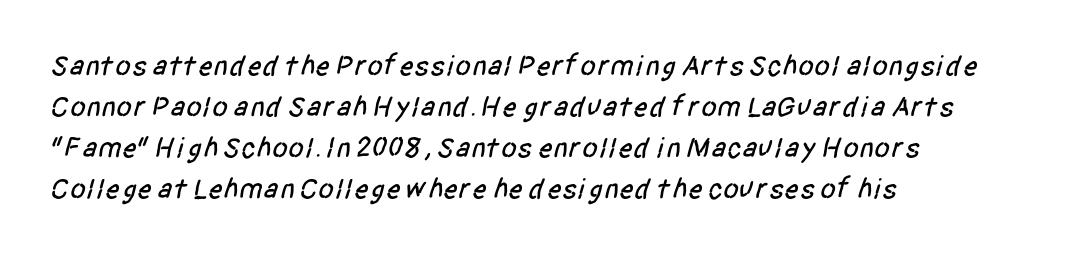
Varying glyph widths throughout — classic text-font behaviour. The letters sit at their default tracking, neither squeezed nor spread. Compared with a centered layout, this one pins lines to the left instead. Grotesque or geometric, the face here clearly has no serifs. Baseline-to-baseline distance is the conventional proportion of letter height.
